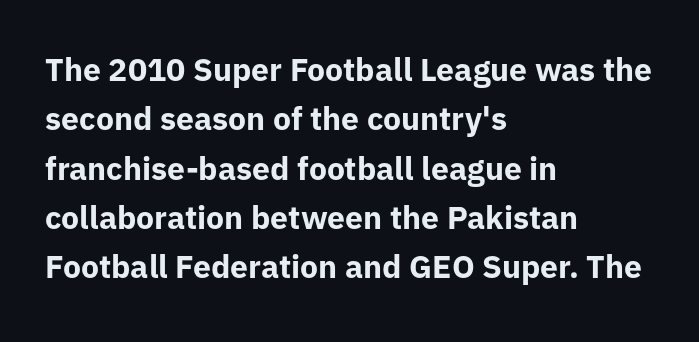
{"serif": "no", "italic": "no", "bold": "yes", "weight": "bold", "width": "normal", "stroke_contrast": "low", "x_height": "medium", "monospaced": "no", "underline": "no", "align": "left", "line_spacing": "normal", "line_spacing_ratio": 1.54, "letter_spacing": "normal", "letter_spacing_em": 0.0, "glyph_px": 32}
